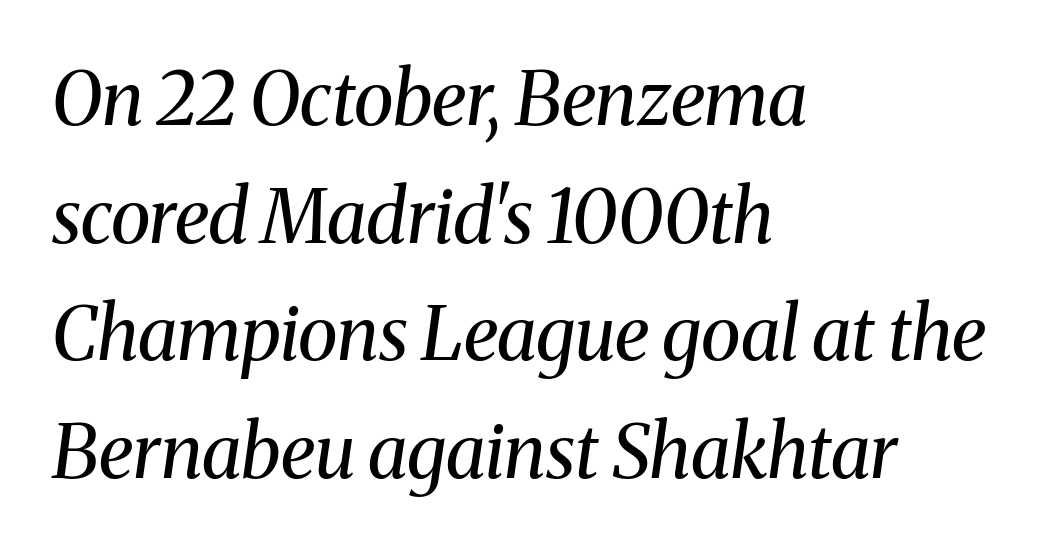
Baseline-to-baseline distance is the conventional proportion of letter height. Visually the block forms a straight wall on the left and a jagged coastline on the right. There is no visible air inserted between adjacent glyphs. This rendering employs a face with finishing strokes, i.e., a serif.
